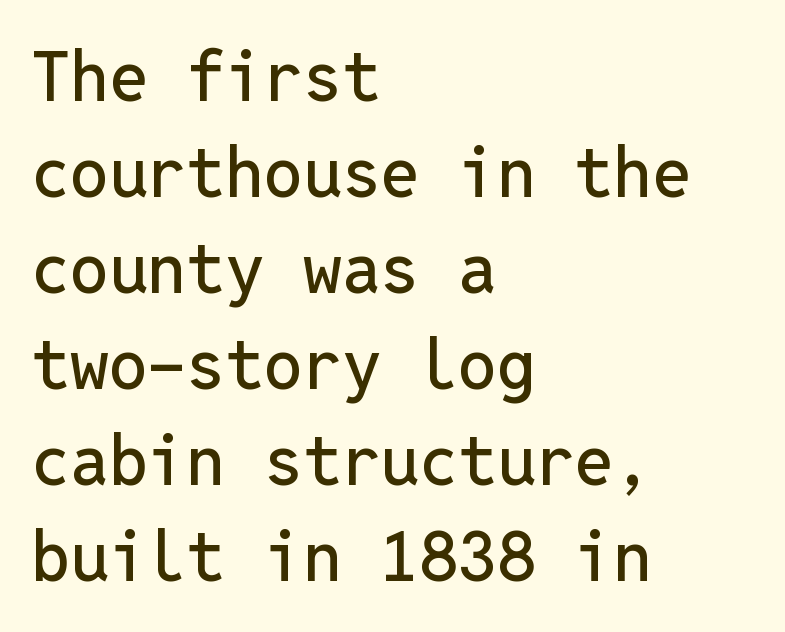
{"serif": "no", "italic": "no", "width": "normal", "stroke_contrast": "low", "x_height": "medium", "monospaced": "yes", "underline": "no", "align": "left", "line_spacing": "normal", "line_spacing_ratio": 1.39, "letter_spacing": "normal", "letter_spacing_em": 0.0, "glyph_px": 69}
